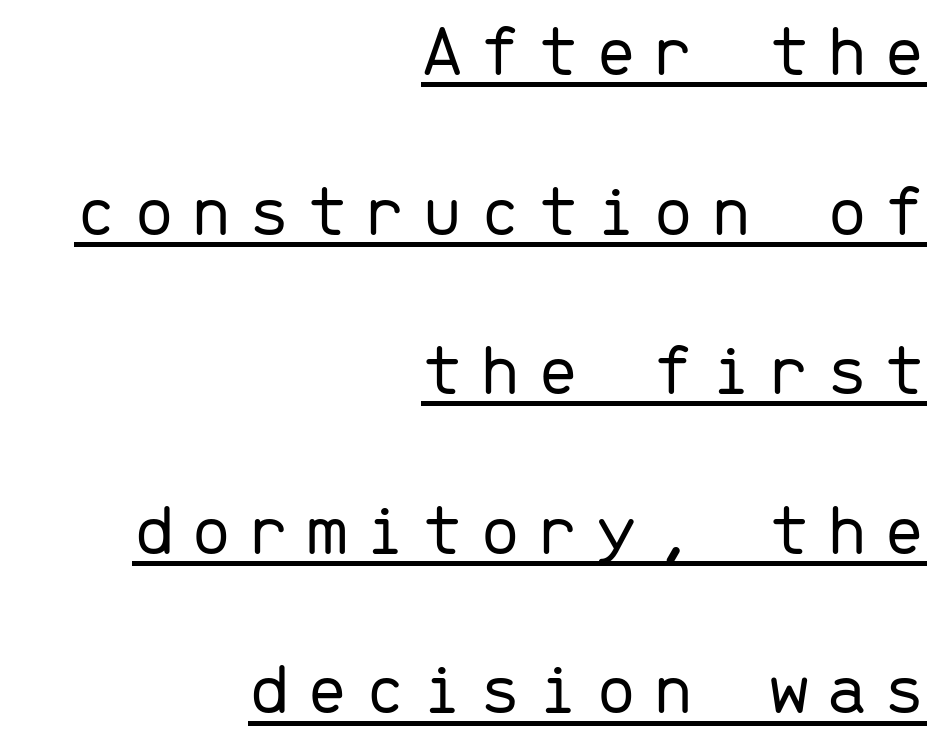
{"serif": "no", "italic": "no", "bold": "no", "weight": "light", "width": "normal", "stroke_contrast": "low", "x_height": "medium", "monospaced": "yes", "underline": "yes", "align": "right", "line_spacing": "loose", "line_spacing_ratio": 2.1, "letter_spacing": "wide", "letter_spacing_em": 0.2, "glyph_px": 76}
